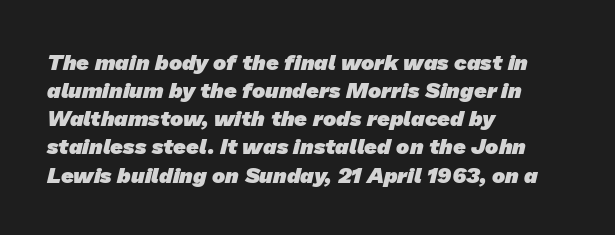
This rendering uses left alignment, leaving the right contour irregular. The gaps between neighbouring characters are ordinary and unremarkable. The leading is moderate, giving the passage an even texture. Compared with an ordinary text face, these strokes are far heavier — a full bold. This rendering features lettering with no underline.
